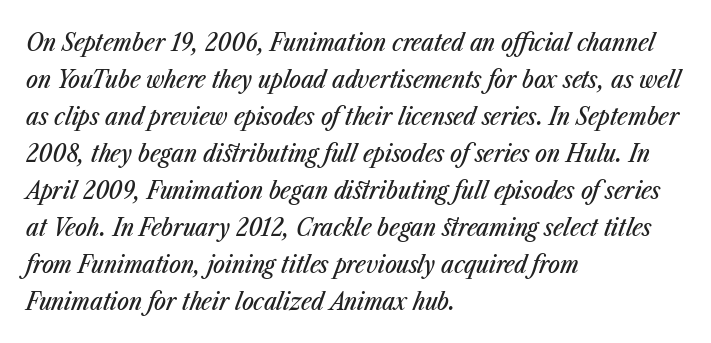
{"italic": "yes", "lean": "right", "slant_degrees": 23, "underline": "no", "align": "left", "line_spacing": "normal", "line_spacing_ratio": 1.48, "letter_spacing": "normal", "letter_spacing_em": 0.0, "glyph_px": 25}
